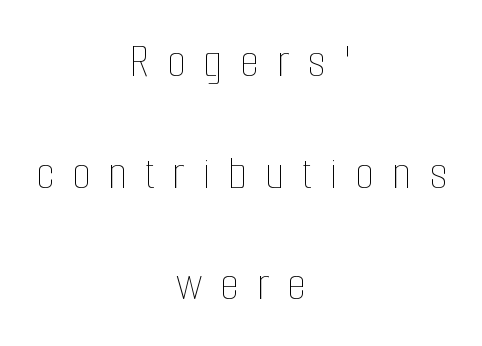
The image shows 49 px thin, condensed type, upright; set centered, loose line spacing (2.28x), unusually wide letter spacing (+0.36 em), not underlined; low stroke contrast and a medium x-height.
